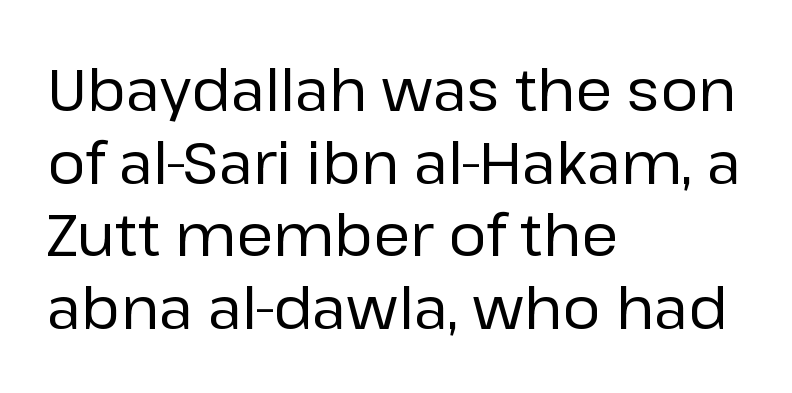
The image shows 59 px regular-weight sans-serif type, upright; set left-aligned, line spacing 1.23x, normal letter spacing, not underlined; low stroke contrast and a medium x-height.
